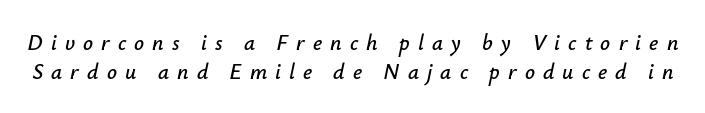
Q: Is the text italic (slanted)? A: Yes, it leans right by about 12 degrees.
Q: Is the text underlined? A: No.
Q: Is the spacing between letters normal or unusually wide? A: Unusually wide.
Q: Is the spacing between lines tight, normal or loose? A: Normal.
